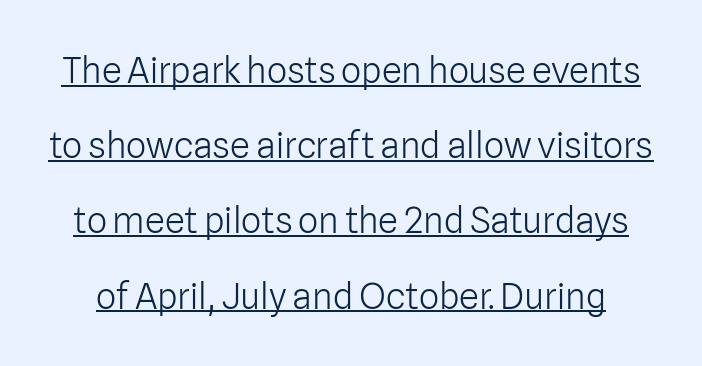
This sample uses a sans-serif face. This sample uses plain, unmodified letter spacing. Unlike italic type, these characters show no tilt at all. Think standard paragraph weight, or any step lighter than that. The letters advance in unequal steps, a hallmark of proportional type. The face used here appears with an underline applied.
